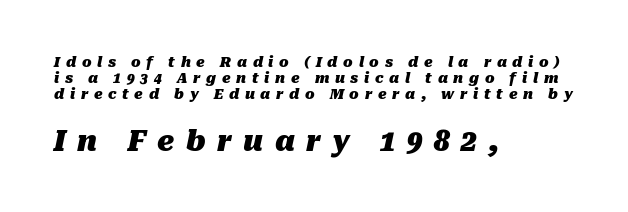
{"italic": "yes", "lean": "right", "slant_degrees": 10, "bold": "yes", "weight": "heavy", "width": "normal", "stroke_contrast": "medium", "x_height": "medium", "monospaced": "no", "underline": "no", "align": "left", "line_spacing": "tight", "line_spacing_ratio": 1.15, "letter_spacing": "wide", "letter_spacing_em": 0.41, "larger_block": "second", "size_ratio": 2.0, "glyph_px": 28}
